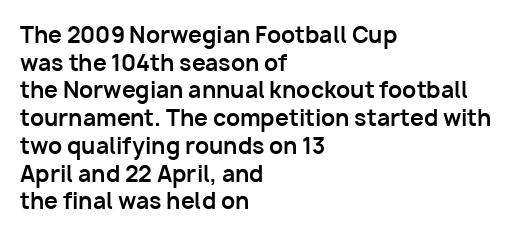
These words are printed bold, with thick strokes throughout. The string is rendered with underlining switched off. What's the leading like? Ordinary, nothing unusual. Tracking value appears to be zero — textbook default spacing. This rendering uses left alignment, leaving the right contour irregular. Every stem runs plumb, perpendicular to the baseline.
